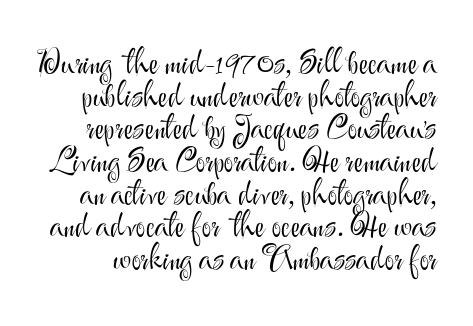
{"serif": "no", "bold": "no", "weight": "light", "width": "normal", "stroke_contrast": "medium", "x_height": "small", "monospaced": "no", "underline": "no", "line_spacing": "tight", "line_spacing_ratio": 0.99, "letter_spacing": "normal", "letter_spacing_em": 0.0, "glyph_px": 33}
